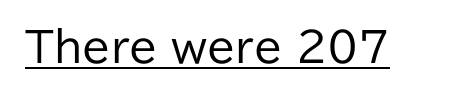
The image shows 41 px regular-weight sans-serif type, upright; set normal letter spacing, underlined; low stroke contrast and a medium x-height.
